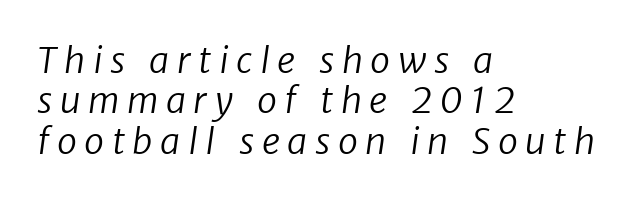
{"serif": "no", "bold": "no", "weight": "regular", "width": "normal", "stroke_contrast": "low", "x_height": "medium", "monospaced": "no", "underline": "no", "align": "left", "line_spacing": "tight", "line_spacing_ratio": 1.12, "letter_spacing": "wide", "letter_spacing_em": 0.21, "glyph_px": 36}
